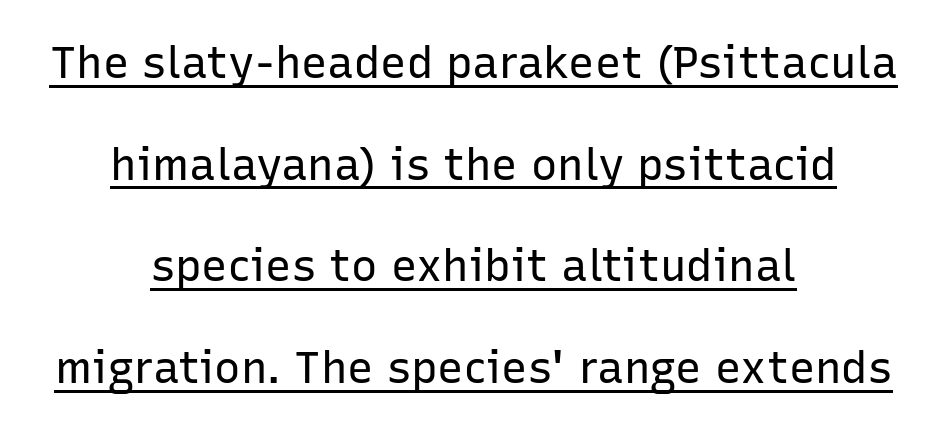
Each letter keeps its own natural width here, so spacing adapts to shape. The glyphs in this specimen are sans serif. The words here are underlined. Standard letterfit; no display-style spreading of the glyphs.
